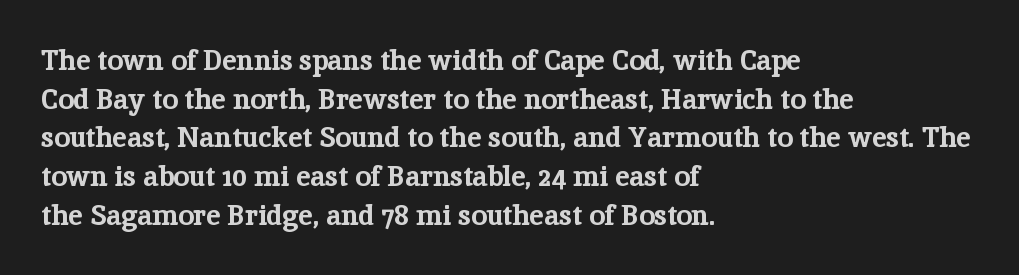
{"serif": "yes", "italic": "no", "bold": "yes", "weight": "bold", "width": "normal", "stroke_contrast": "low", "x_height": "medium", "monospaced": "no", "underline": "no", "align": "left", "line_spacing": "normal", "line_spacing_ratio": 1.38, "letter_spacing": "normal", "letter_spacing_em": 0.0, "glyph_px": 28}
